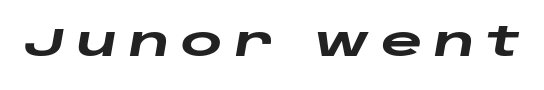
{"italic": "yes", "lean": "right", "slant_degrees": 10, "bold": "yes", "weight": "heavy", "width": "wide", "stroke_contrast": "low", "x_height": "large", "monospaced": "no", "underline": "no", "letter_spacing": "wide", "letter_spacing_em": 0.29, "glyph_px": 40}
